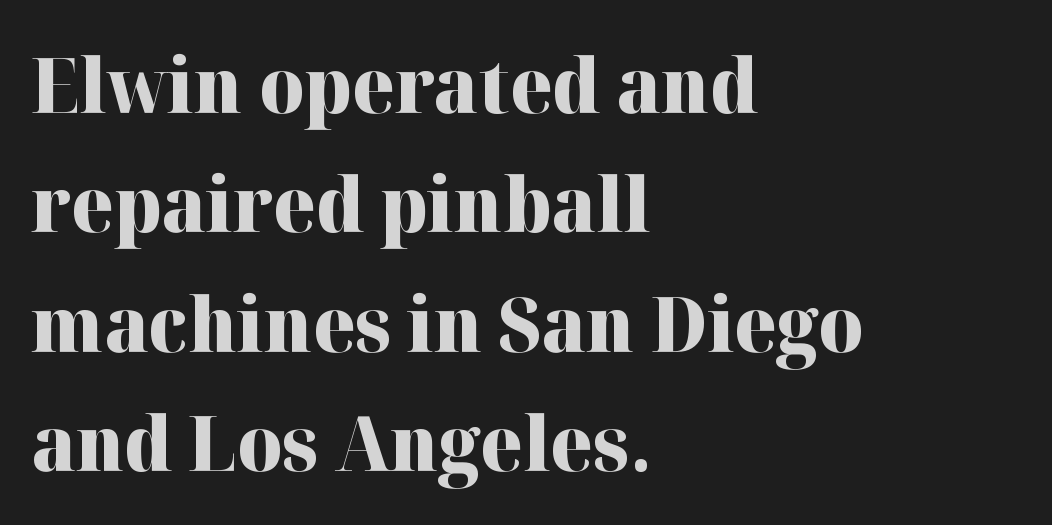
The vertical gap from one line to the next is medium. Stroke thickness is high; the sample reads as a true bold. In terms of posture, this sample is upright. Is this a fixed-width face? No — the glyphs have proportional, varying widths.
